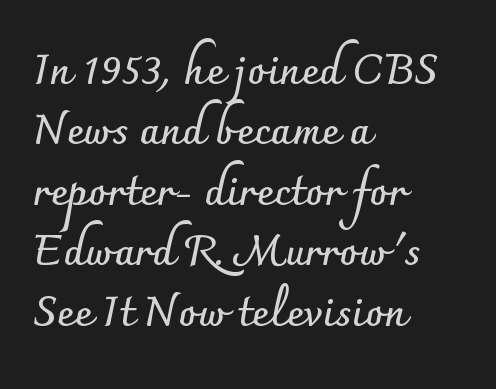
Q: Is the text bold? A: Yes.
Q: Is the text italic (slanted)? A: Yes.
Q: Is the typeface a serif or a sans-serif typeface? A: Sans-serif.
Q: Is the text underlined? A: No.
Q: How is the paragraph aligned? A: Left-aligned.
Q: Is the spacing between letters normal or unusually wide? A: Normal.
Q: Is the spacing between lines tight, normal or loose? A: Normal.
Q: Width (condensed, normal, or wide)? A: Normal.
Q: Stroke contrast? A: Low.
Q: x-height? A: Small.
Q: Monospaced? A: No.
